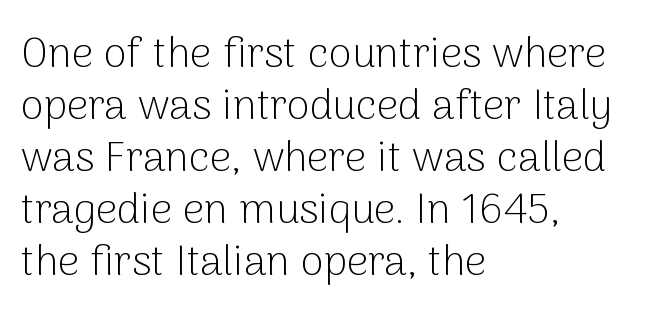
Q: Is the text bold? A: No.
Q: Is the text italic (slanted)? A: No, it is upright.
Q: Is the typeface a serif or a sans-serif typeface? A: Sans-serif.
Q: Is the text underlined? A: No.
Q: How is the paragraph aligned? A: Left-aligned.
Q: Is the spacing between letters normal or unusually wide? A: Normal.
Q: Width (condensed, normal, or wide)? A: Normal.
Q: Stroke contrast? A: Low.
Q: x-height? A: Medium.
Q: Monospaced? A: No.
